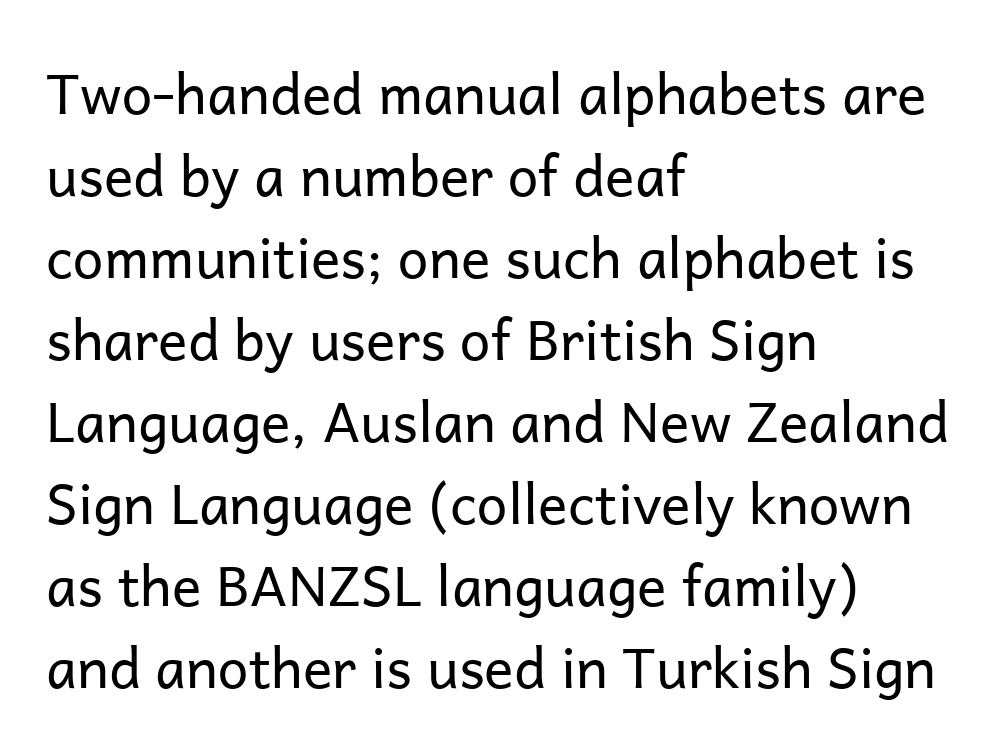
The image shows 55 px regular-weight sans-serif type, upright; set left-aligned, normal line spacing (1.49x), normal letter spacing, not underlined; low stroke contrast and a medium x-height.
